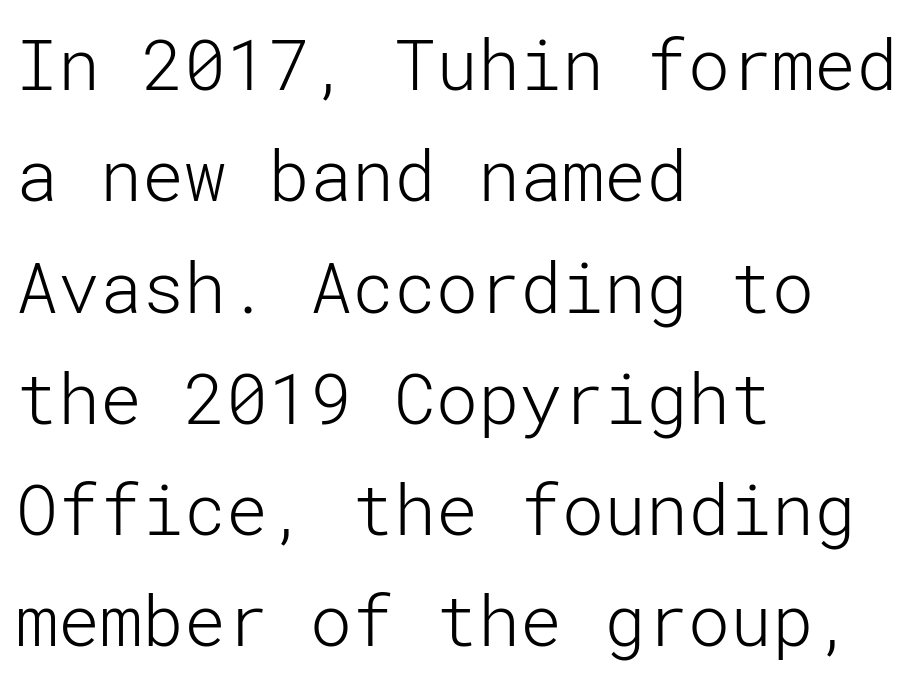
The image shows 70 px light sans-serif type, upright; set left-aligned, normal line spacing (1.59x), normal letter spacing, not underlined; low stroke contrast and a medium x-height.
